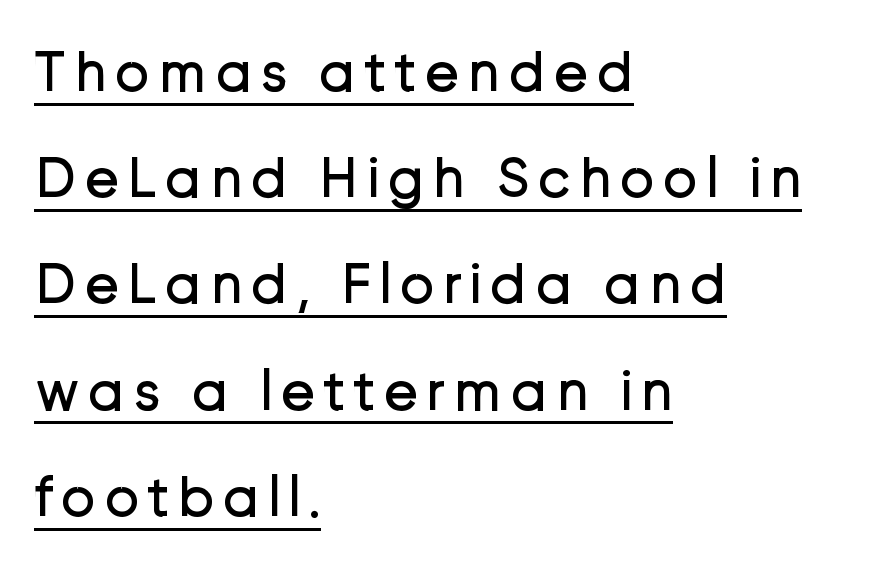
Q: Is the text bold? A: No.
Q: Is the text italic (slanted)? A: No, it is upright.
Q: Is the typeface a serif or a sans-serif typeface? A: Sans-serif.
Q: Is the text underlined? A: Yes.
Q: How is the paragraph aligned? A: Left-aligned.
Q: Width (condensed, normal, or wide)? A: Normal.
Q: Stroke contrast? A: Low.
Q: x-height? A: Medium.
Q: Monospaced? A: No.
